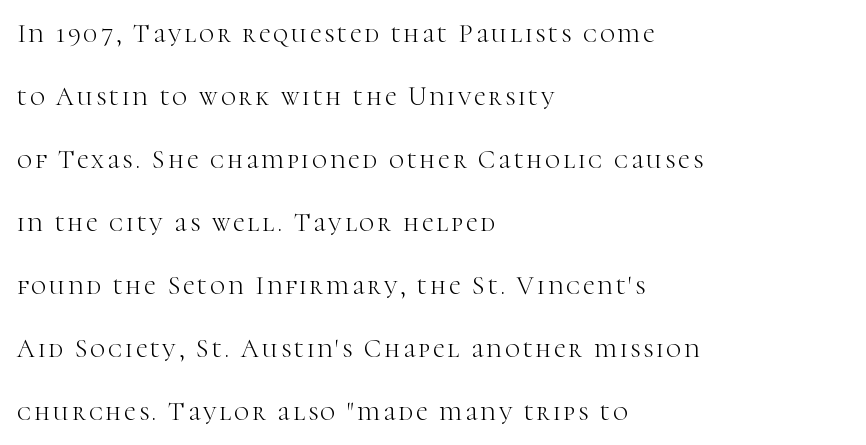
Q: Is the text bold? A: No.
Q: Is the text italic (slanted)? A: No, it is upright.
Q: Is the text underlined? A: No.
Q: How is the paragraph aligned? A: Left-aligned.
Q: Is the spacing between lines tight, normal or loose? A: Loose.
